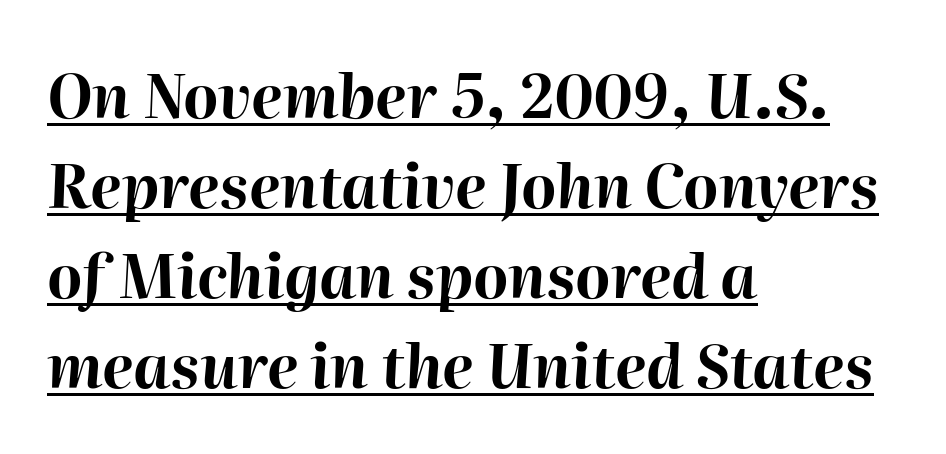
Is the type slanted? Yes — the strokes lean at a clear angle. You could not count columns in this text — the font is proportionally spaced. Compared with typical paragraphs, the rows here are spaced about the same. The text block is weighted toward the left margin, trailing off unevenly rightward. What stands out about the letter spacing? Nothing — it is the standard amount.
